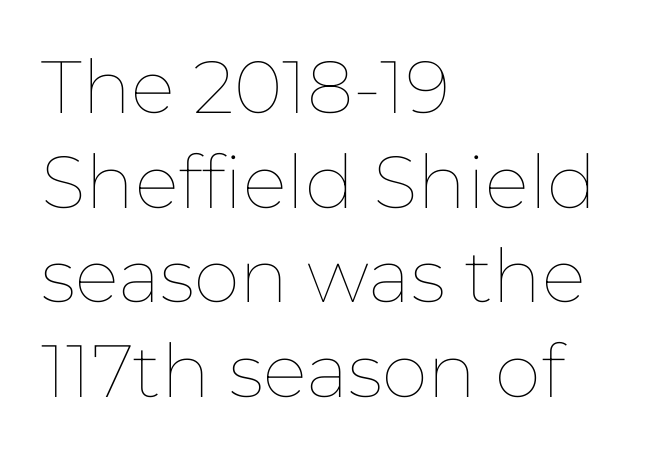
Notice how descenders clear the ascenders below comfortably — that's standard leading. Unmarked baselines from the first word to the last. The letters advance in unequal steps, a hallmark of proportional type. This sample uses an upright cut, with every glyph sitting square on the baseline. One-word summary of the alignment: left.
